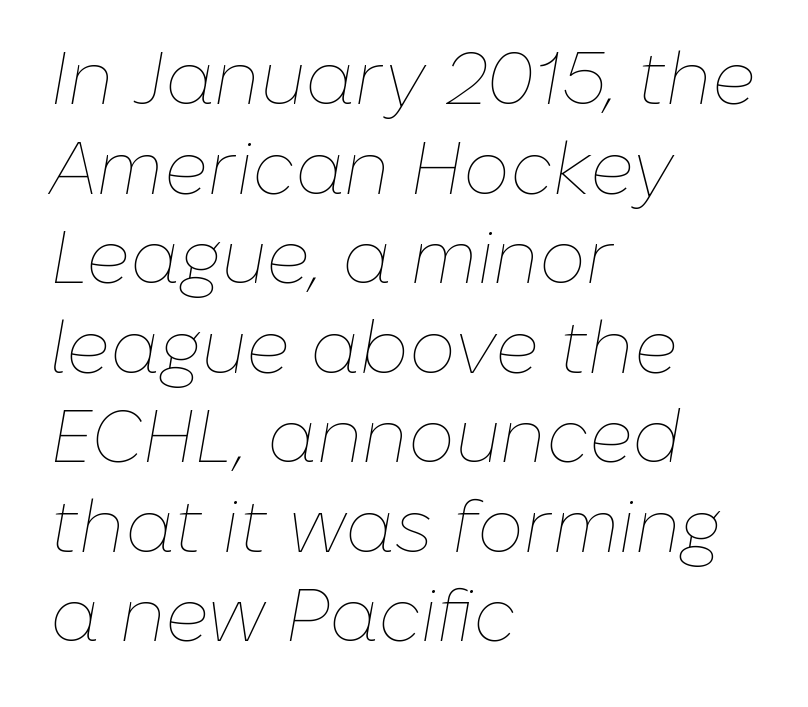
The image shows 74 px thin type, italic (leaning right); set left-aligned, line spacing 1.21x, normal letter spacing, not underlined; low stroke contrast and a medium x-height.
